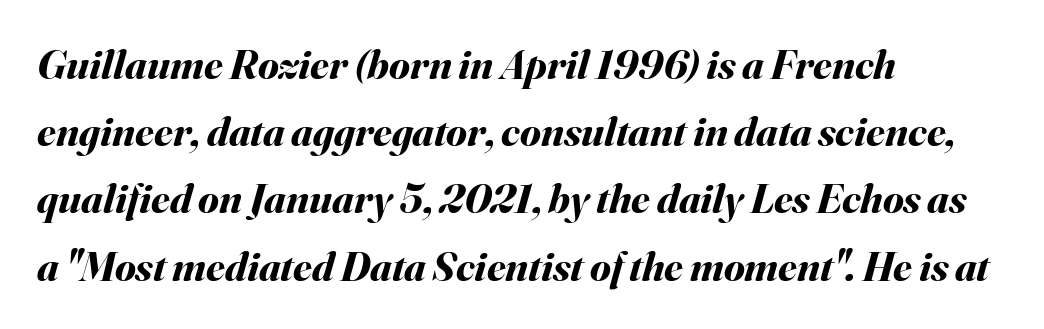
The image shows 42 px bold type, italic (leaning right); set left-aligned, normal line spacing (1.6x), normal letter spacing, not underlined; medium stroke contrast and a small x-height.
